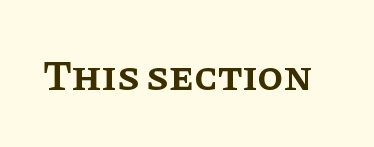
Do the letters lean? They stand straight. These lines keep a tight, regular rhythm from letter to letter. In terms of letterform style, serifs are clearly present. Summary of weight: moderately heavy, a semibold. Proportional: the letters do not fall into vertical columns.
